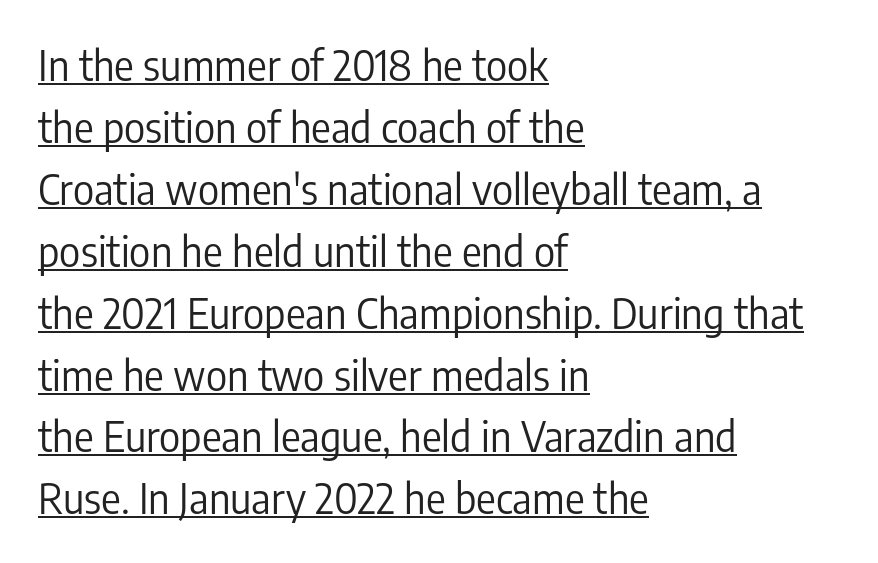
{"serif": "no", "italic": "no", "bold": "no", "weight": "regular", "width": "condensed", "stroke_contrast": "low", "x_height": "medium", "monospaced": "no", "underline": "yes", "align": "left", "line_spacing": "normal", "line_spacing_ratio": 1.51, "letter_spacing": "normal", "letter_spacing_em": 0.0, "glyph_px": 41}
